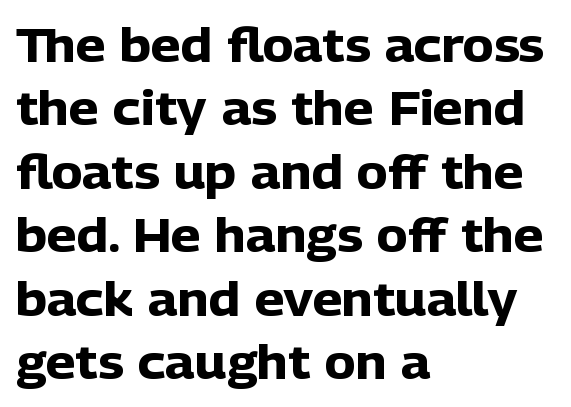
This rendering uses left alignment, leaving the right contour irregular. Leading: standard. Each row of text sits above clean, open space. Look at the stroke-to-counter ratio: heavy, a bold.
